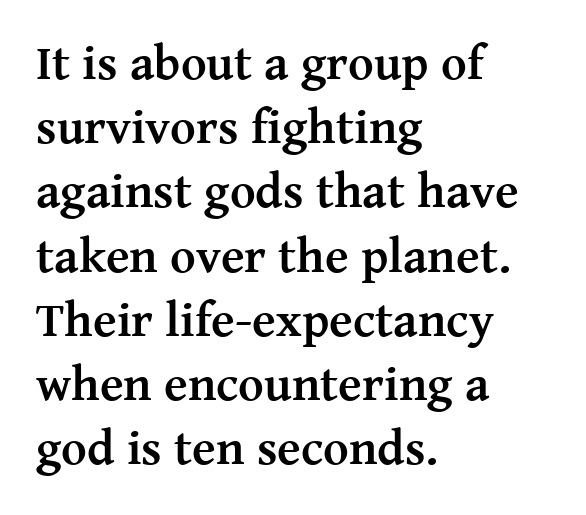
The image shows 49 px semibold serif type, upright; set left-aligned, normal line spacing (1.31x), normal letter spacing, not underlined; medium stroke contrast and a medium x-height.
